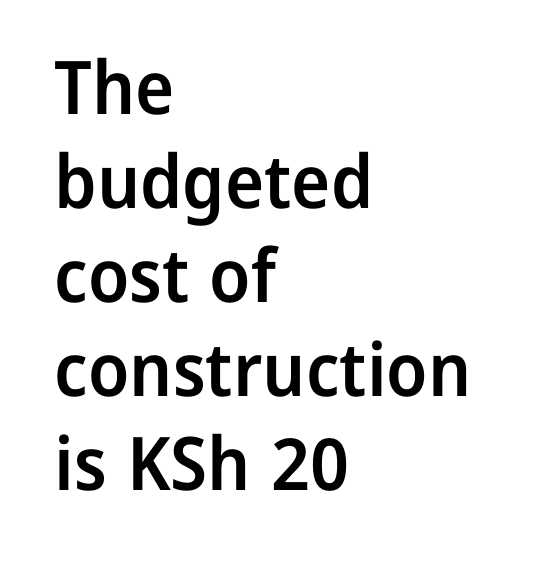
Q: Is the text bold? A: Semi-bold.
Q: Is the text italic (slanted)? A: No, it is upright.
Q: Is the typeface a serif or a sans-serif typeface? A: Sans-serif.
Q: Is the text underlined? A: No.
Q: How is the paragraph aligned? A: Left-aligned.
Q: Is the spacing between letters normal or unusually wide? A: Normal.
Q: Is the spacing between lines tight, normal or loose? A: Normal.
Q: Width (condensed, normal, or wide)? A: Normal.
Q: Stroke contrast? A: Low.
Q: x-height? A: Medium.
Q: Monospaced? A: No.
